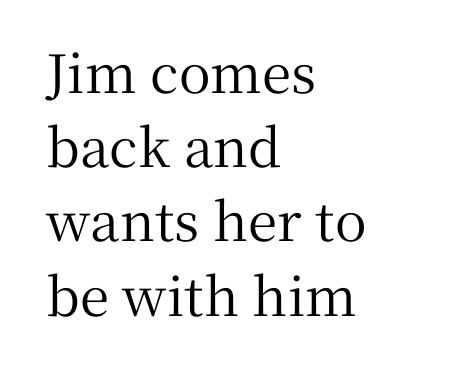
{"serif": "yes", "italic": "no", "width": "normal", "stroke_contrast": "medium", "x_height": "medium", "monospaced": "no", "underline": "no", "align": "left", "line_spacing": "normal", "line_spacing_ratio": 1.4, "letter_spacing": "normal", "letter_spacing_em": 0.0, "glyph_px": 53}
